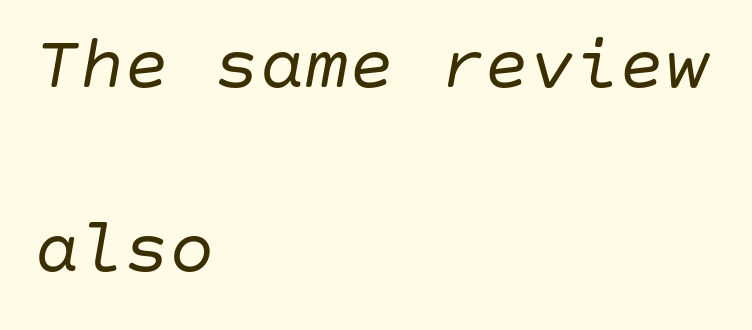
{"italic": "yes", "lean": "right", "slant_degrees": 10, "bold": "no", "weight": "regular", "width": "normal", "stroke_contrast": "low", "x_height": "large", "underline": "no", "align": "left", "line_spacing": "loose", "line_spacing_ratio": 2.46, "letter_spacing": "normal", "letter_spacing_em": 0.0, "glyph_px": 75}
